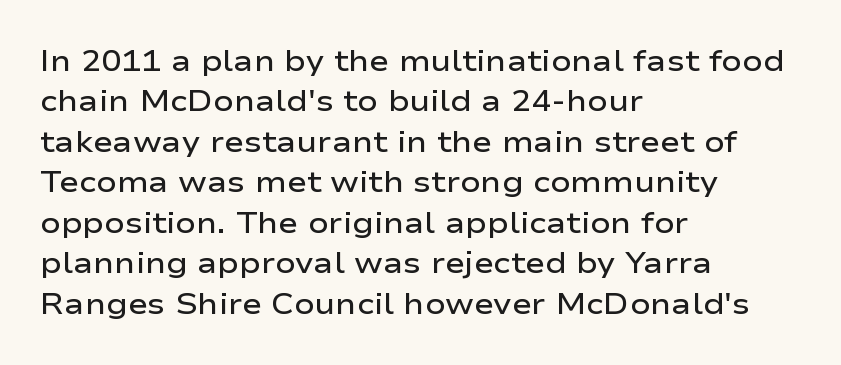
The image shows 30 px semibold, wide sans-serif type, upright; set left-aligned, normal line spacing (1.35x), normal letter spacing, not underlined; low stroke contrast and a medium x-height.
